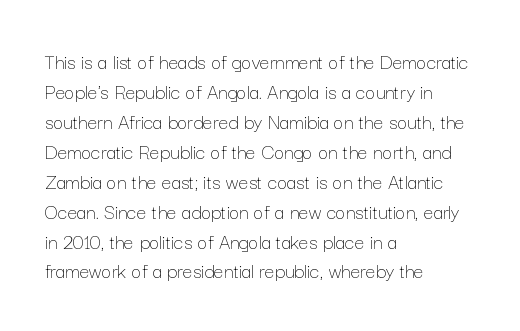
{"italic": "no", "bold": "no", "underline": "no", "align": "left", "line_spacing": "normal", "line_spacing_ratio": 1.36, "letter_spacing": "normal", "letter_spacing_em": 0.0, "glyph_px": 22}
